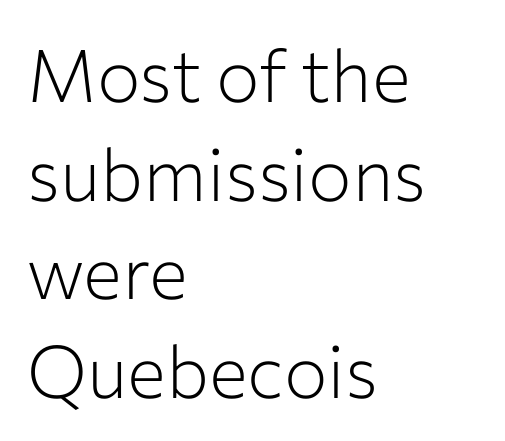
This rendering leaves character spacing at its baseline value. No word sits above an underline. No feet cap the strokes, marking this as sans-serif type. The strokes carry an ordinary text weight at most.
